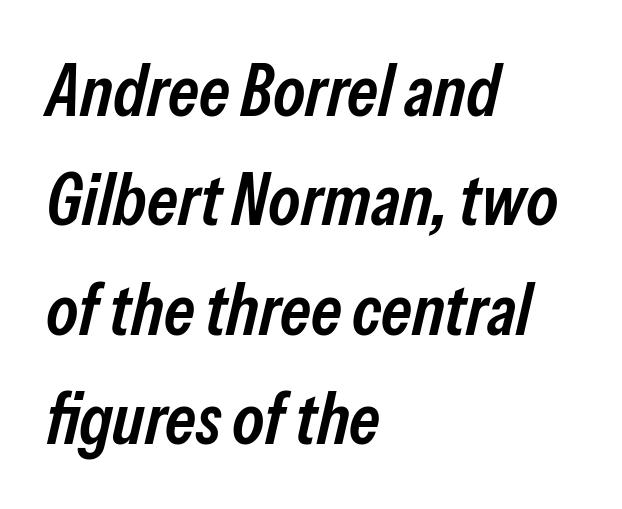
The image shows 72 px semibold, condensed type, italic (leaning right); set left-aligned, normal line spacing (1.52x), normal letter spacing, not underlined; low stroke contrast and a medium x-height.
